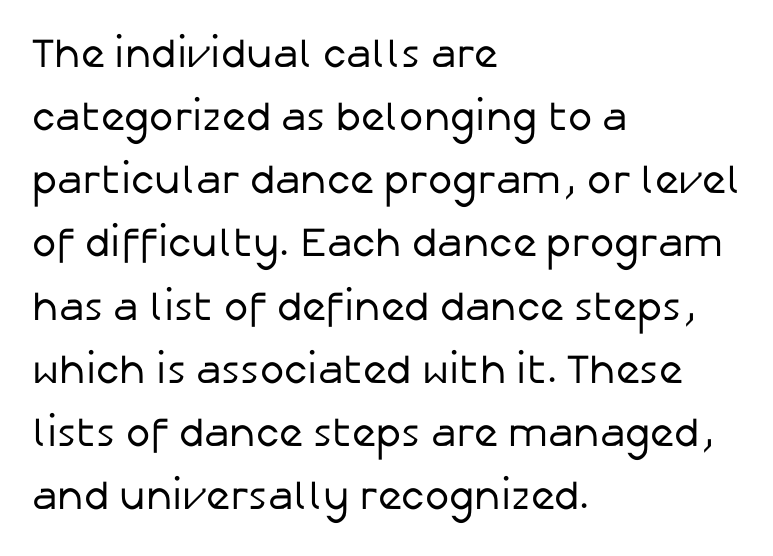
Q: Is the text bold? A: No.
Q: Is the text italic (slanted)? A: No, it is upright.
Q: Is the typeface a serif or a sans-serif typeface? A: Sans-serif.
Q: Is the text underlined? A: No.
Q: How is the paragraph aligned? A: Left-aligned.
Q: Is the spacing between letters normal or unusually wide? A: Normal.
Q: Is the spacing between lines tight, normal or loose? A: Normal.
Q: Width (condensed, normal, or wide)? A: Normal.
Q: Stroke contrast? A: Low.
Q: x-height? A: Medium.
Q: Monospaced? A: No.
